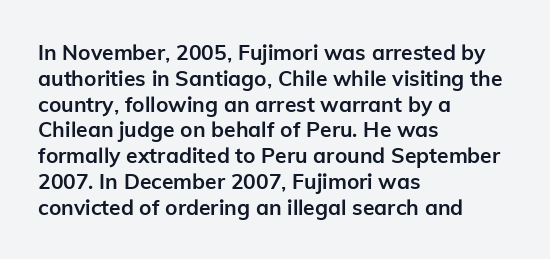
Q: Is the text bold? A: Yes.
Q: Is the text italic (slanted)? A: No, it is upright.
Q: Is the text underlined? A: No.
Q: How is the paragraph aligned? A: Left-aligned.
Q: Is the spacing between letters normal or unusually wide? A: Normal.
